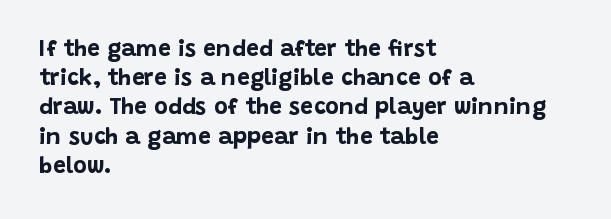
The image shows 23 px bold type, upright; set left-aligned, normal line spacing (1.27x), normal letter spacing, not underlined.
